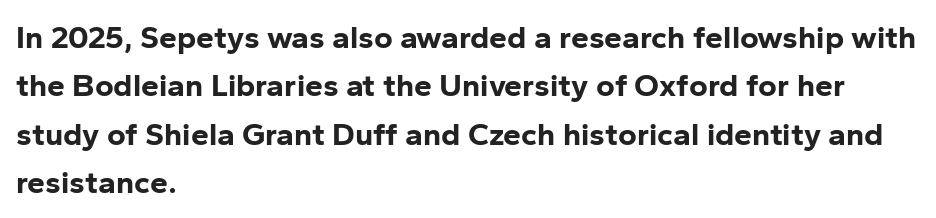
Q: Is the text bold? A: Yes.
Q: Is the text italic (slanted)? A: No, it is upright.
Q: Is the typeface a serif or a sans-serif typeface? A: Sans-serif.
Q: Is the text underlined? A: No.
Q: How is the paragraph aligned? A: Left-aligned.
Q: Is the spacing between letters normal or unusually wide? A: Normal.
Q: Is the spacing between lines tight, normal or loose? A: Normal.
Q: Width (condensed, normal, or wide)? A: Normal.
Q: Stroke contrast? A: Low.
Q: x-height? A: Medium.
Q: Monospaced? A: No.
